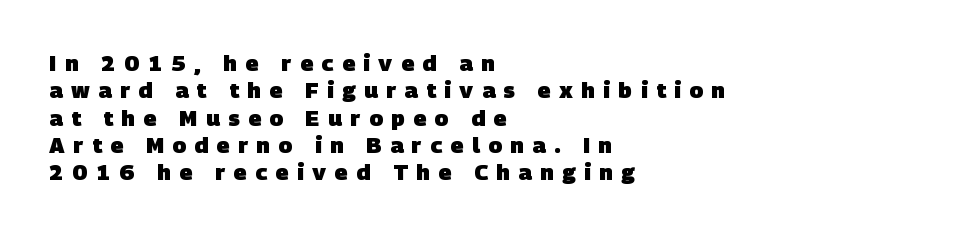
Q: Is the text bold? A: Yes.
Q: Is the text underlined? A: No.
Q: How is the paragraph aligned? A: Left-aligned.
Q: Is the spacing between letters normal or unusually wide? A: Unusually wide.
